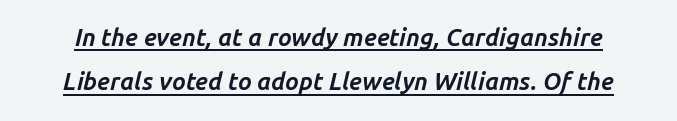
Tracking value appears to be zero — textbook default spacing. Does the weight exceed regular? Yes, all the way to bold. The specimen includes a rule beneath the text block's lines. Posture: slanted.
